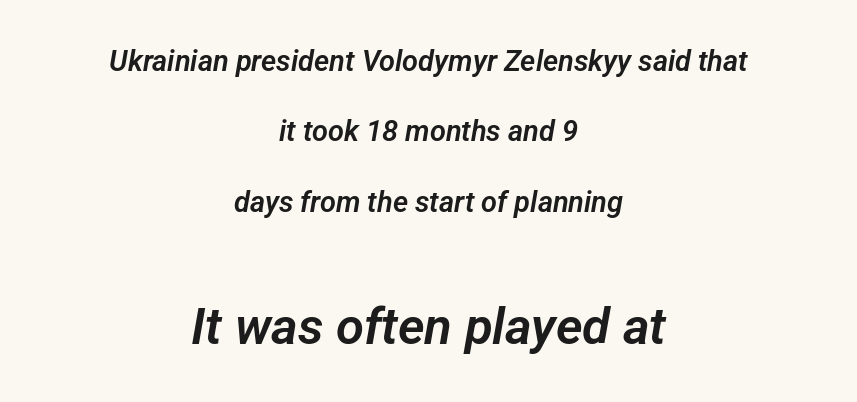
The image shows 51 px sans-serif type; set centered, loose line spacing (2.43x), normal letter spacing, not underlined; the second (bottom) block is 1.76x larger; low stroke contrast and a medium x-height.
